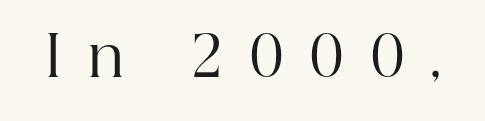
{"serif": "yes", "italic": "no", "bold": "no", "weight": "regular", "width": "normal", "stroke_contrast": "high", "x_height": "medium", "monospaced": "no", "underline": "no", "letter_spacing": "wide", "letter_spacing_em": 0.49, "glyph_px": 56}
